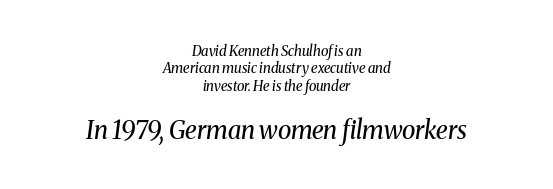
{"italic": "yes", "lean": "right", "slant_degrees": 8, "bold": "no", "underline": "no", "align": "center", "line_spacing": "normal", "line_spacing_ratio": 1.25, "letter_spacing": "normal", "letter_spacing_em": 0.0, "larger_block": "second", "size_ratio": 1.79, "glyph_px": 25}
